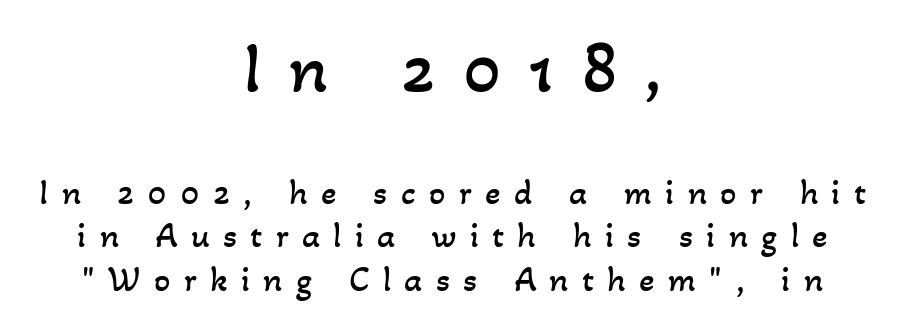
{"bold": "no", "weight": "regular", "width": "normal", "stroke_contrast": "low", "x_height": "small", "monospaced": "no", "underline": "no", "align": "center", "line_spacing_ratio": 1.21, "letter_spacing": "wide", "letter_spacing_em": 0.37, "larger_block": "first", "size_ratio": 2.03, "glyph_px": 73}
